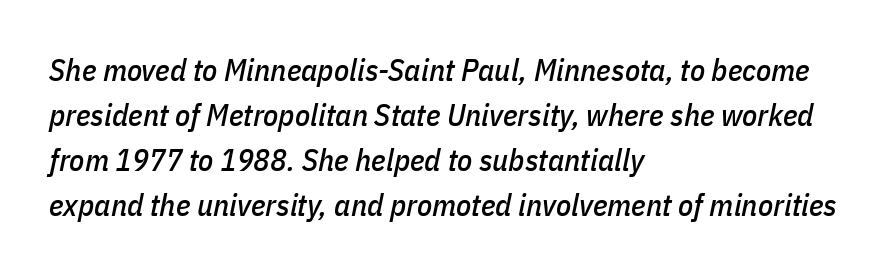
Typeset ragged right — the left edge is the straight one. Tall strokes in this sample are angled rather than plumb. What's the leading like? Ordinary, nothing unusual. Note the varied advance widths — an 'i' is clearly narrower than an 'm'. Check the space under the baseline: it is left empty. The rendering keeps characters at their native spacing.
